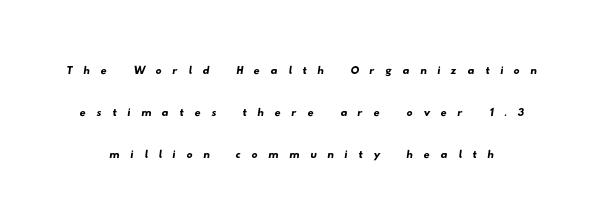
{"serif": "no", "width": "wide", "stroke_contrast": "low", "x_height": "small", "monospaced": "no", "underline": "no", "line_spacing": "normal", "line_spacing_ratio": 1.4, "letter_spacing": "wide", "letter_spacing_em": 0.35, "glyph_px": 30}
